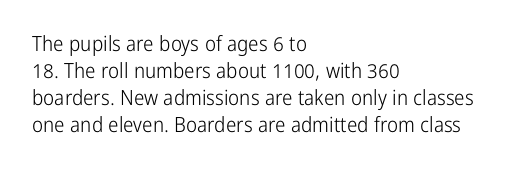
{"italic": "no", "bold": "no", "underline": "no", "align": "left", "line_spacing": "normal", "line_spacing_ratio": 1.29, "letter_spacing": "normal", "letter_spacing_em": 0.0, "glyph_px": 21}
